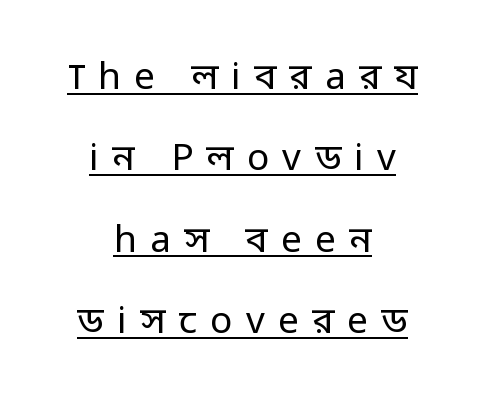
Notice how the stems are strictly vertical — no italics here. Spacing verdict: proportional, widths tailored to each character. Serif or sans? Sans — the stroke terminals are bare. The passage shown is underscored from start to finish.
